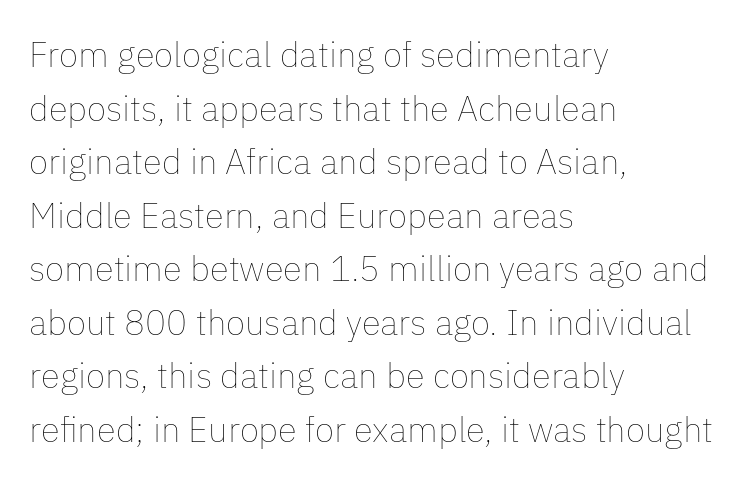
The image shows 35 px thin type, upright; set left-aligned, normal line spacing (1.53x), normal letter spacing, not underlined; low stroke contrast and a medium x-height.
